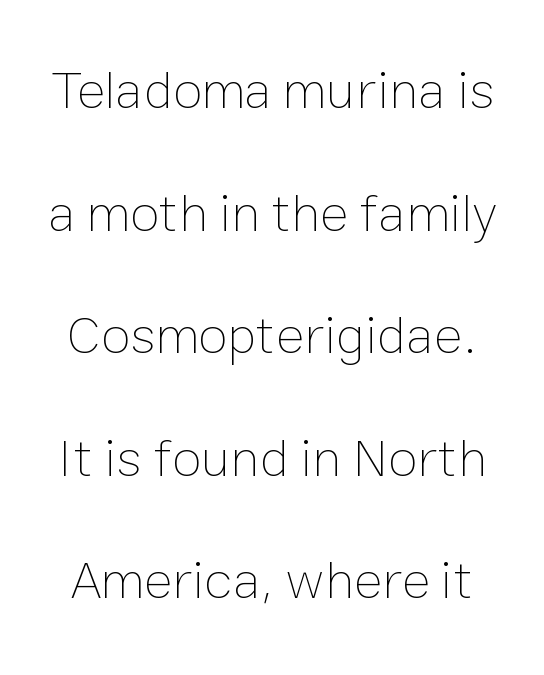
Q: Is the text bold? A: No.
Q: Is the text italic (slanted)? A: No, it is upright.
Q: Is the text underlined? A: No.
Q: Is the spacing between letters normal or unusually wide? A: Normal.
Q: Is the spacing between lines tight, normal or loose? A: Loose.
Q: Width (condensed, normal, or wide)? A: Normal.
Q: Stroke contrast? A: Low.
Q: x-height? A: Medium.
Q: Monospaced? A: No.
